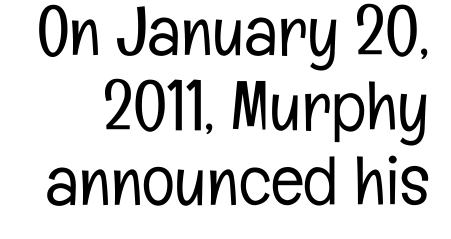
Q: Is the text bold? A: No.
Q: Is the text italic (slanted)? A: No, it is upright.
Q: Is the typeface a serif or a sans-serif typeface? A: Sans-serif.
Q: Is the text underlined? A: No.
Q: Is the spacing between letters normal or unusually wide? A: Normal.
Q: Is the spacing between lines tight, normal or loose? A: Tight.
Q: Width (condensed, normal, or wide)? A: Condensed.
Q: Stroke contrast? A: Low.
Q: x-height? A: Medium.
Q: Monospaced? A: No.
